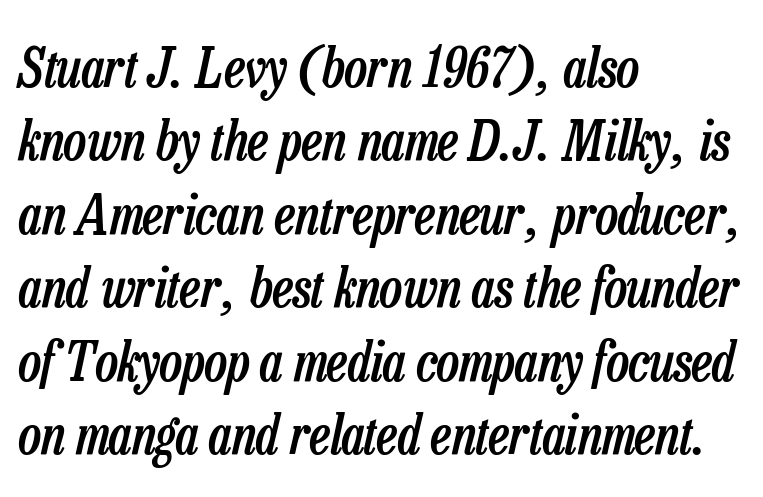
{"italic": "yes", "lean": "right", "slant_degrees": 13, "bold": "semi", "weight": "semibold", "width": "condensed", "stroke_contrast": "low", "x_height": "medium", "monospaced": "no", "underline": "no", "align": "left", "line_spacing": "normal", "line_spacing_ratio": 1.36, "letter_spacing": "normal", "letter_spacing_em": 0.0, "glyph_px": 54}
